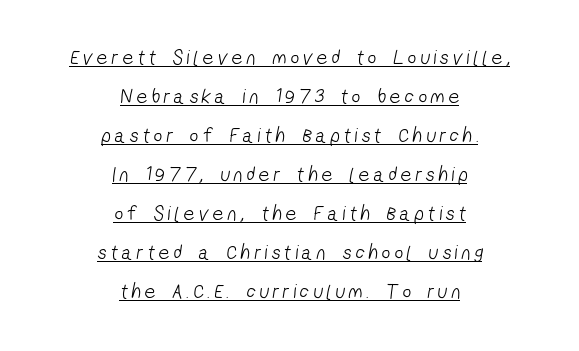
The image shows 21 px text type; set centered, line spacing 1.86x, unusually wide letter spacing (+0.2 em), underlined.
